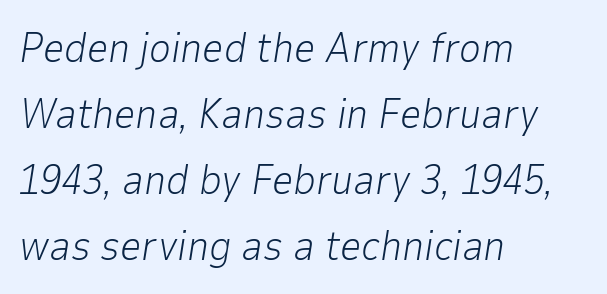
Q: Is the text bold? A: No.
Q: Is the text italic (slanted)? A: Yes, it leans right by about 9 degrees.
Q: Is the text underlined? A: No.
Q: How is the paragraph aligned? A: Left-aligned.
Q: Is the spacing between letters normal or unusually wide? A: Normal.
Q: Is the spacing between lines tight, normal or loose? A: Normal.
Q: Width (condensed, normal, or wide)? A: Normal.
Q: Stroke contrast? A: Low.
Q: x-height? A: Medium.
Q: Monospaced? A: No.
